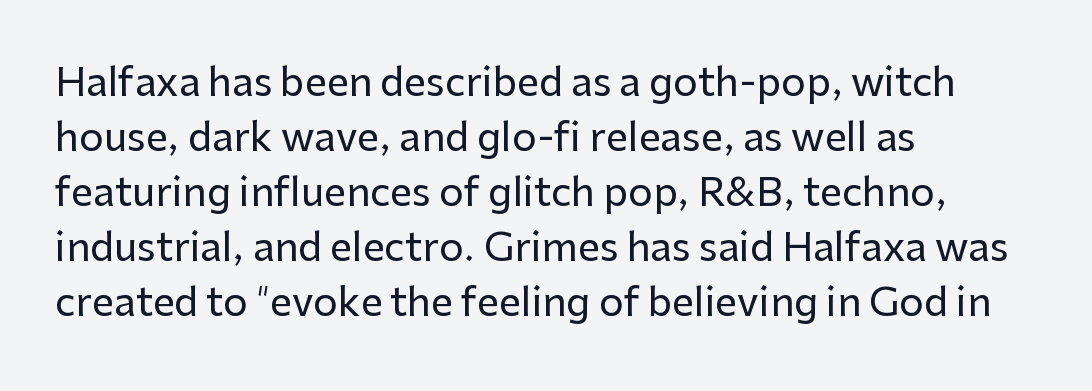
{"serif": "no", "italic": "no", "width": "normal", "stroke_contrast": "low", "x_height": "medium", "monospaced": "no", "underline": "no", "align": "left", "line_spacing": "normal", "line_spacing_ratio": 1.41, "letter_spacing": "normal", "letter_spacing_em": 0.0, "glyph_px": 39}
